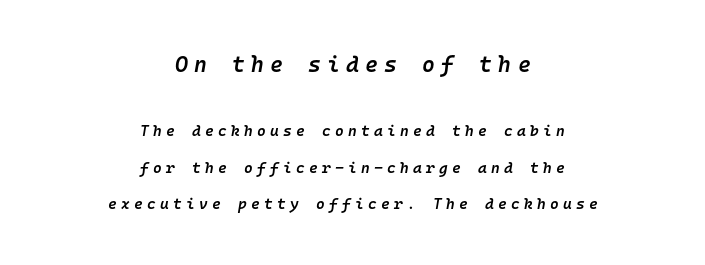
{"italic": "yes", "lean": "right", "slant_degrees": 10, "bold": "semi", "underline": "no", "align": "center", "line_spacing": "loose", "line_spacing_ratio": 2.44, "letter_spacing": "wide", "letter_spacing_em": 0.28, "larger_block": "first", "size_ratio": 1.47, "glyph_px": 22}
